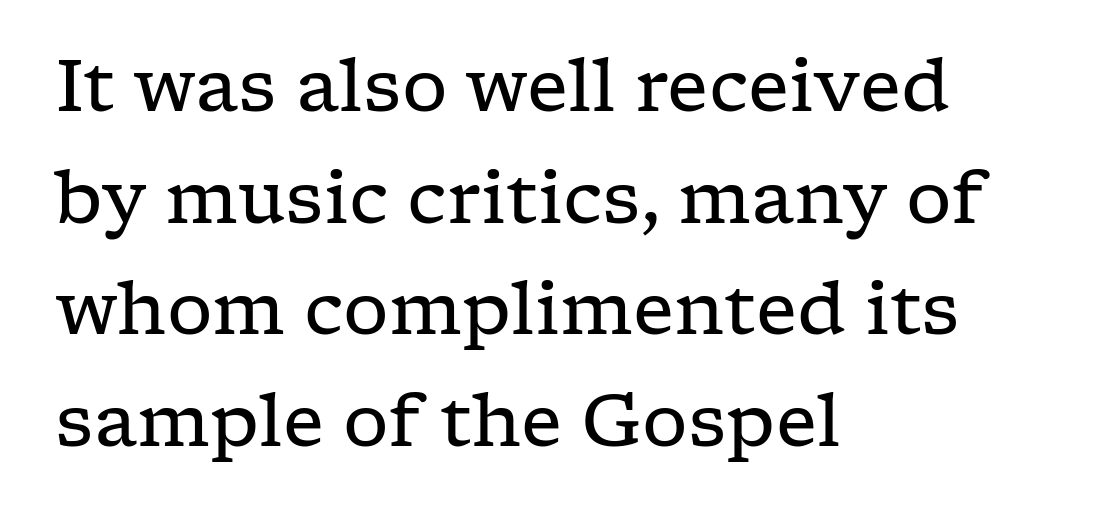
The image shows 72 px regular-weight, wide serif type, upright; set left-aligned, normal line spacing (1.55x), normal letter spacing, not underlined; low stroke contrast and a medium x-height.
